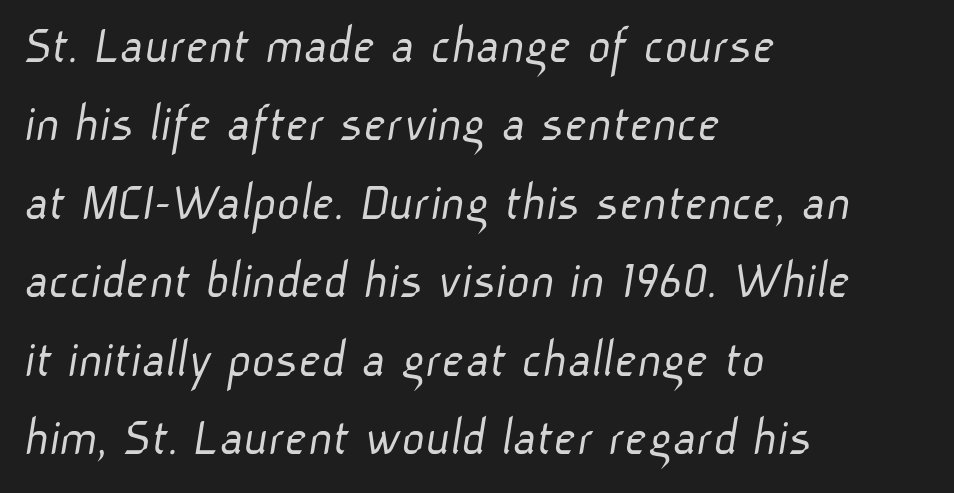
{"serif": "no", "bold": "no", "weight": "light", "width": "normal", "stroke_contrast": "low", "x_height": "medium", "monospaced": "no", "underline": "no", "align": "left", "line_spacing": "normal", "line_spacing_ratio": 1.4, "letter_spacing": "normal", "letter_spacing_em": 0.0, "glyph_px": 56}
